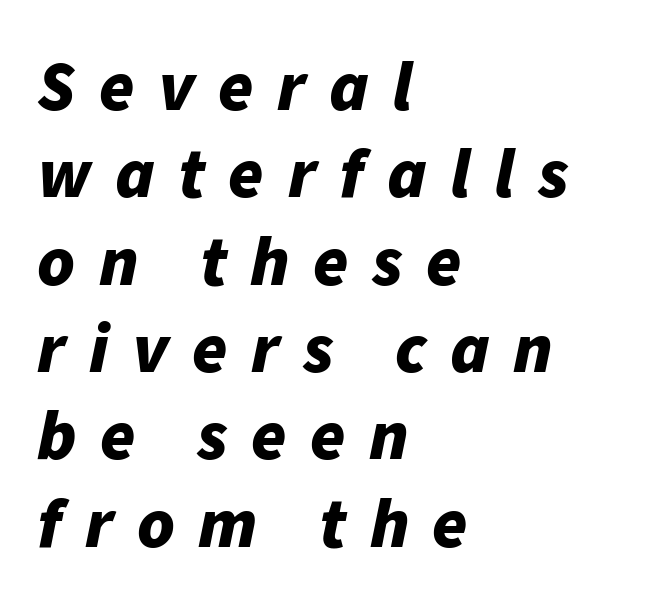
{"italic": "yes", "lean": "right", "slant_degrees": 11, "bold": "yes", "weight": "bold", "width": "normal", "stroke_contrast": "low", "x_height": "medium", "monospaced": "no", "underline": "no", "align": "left", "line_spacing_ratio": 1.23, "letter_spacing": "wide", "letter_spacing_em": 0.33, "glyph_px": 71}
